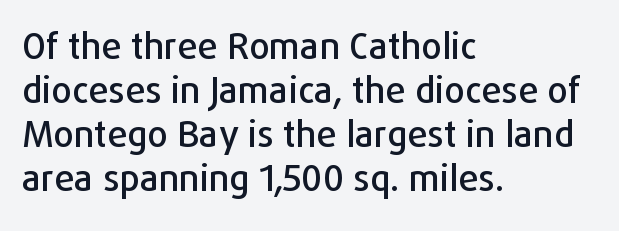
Q: Is the text italic (slanted)? A: No, it is upright.
Q: Is the typeface a serif or a sans-serif typeface? A: Sans-serif.
Q: Is the text underlined? A: No.
Q: How is the paragraph aligned? A: Left-aligned.
Q: Is the spacing between letters normal or unusually wide? A: Normal.
Q: Width (condensed, normal, or wide)? A: Normal.
Q: Stroke contrast? A: Low.
Q: x-height? A: Medium.
Q: Monospaced? A: No.
